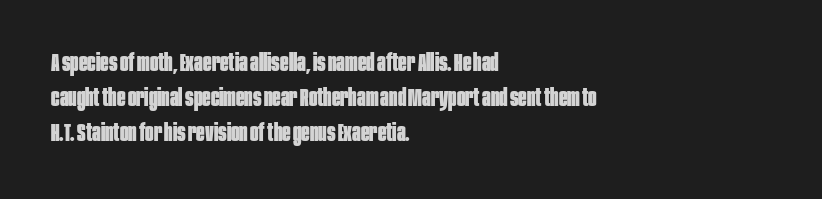
Q: Is the text bold? A: Yes.
Q: Is the text italic (slanted)? A: No, it is upright.
Q: Is the text underlined? A: No.
Q: How is the paragraph aligned? A: Left-aligned.
Q: Is the spacing between letters normal or unusually wide? A: Normal.
Q: Is the spacing between lines tight, normal or loose? A: Normal.
